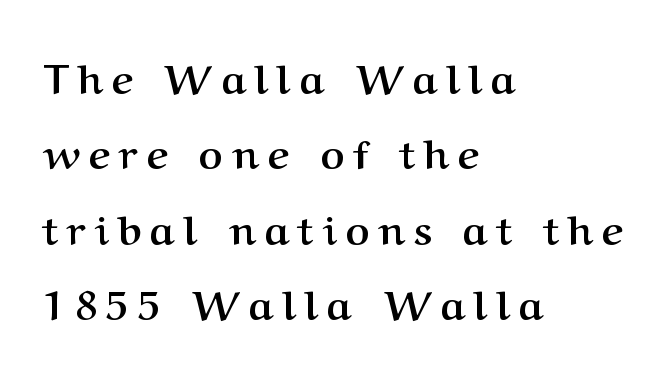
The image shows 41 px semibold serif type, upright; set left-aligned, line spacing 1.84x, unusually wide letter spacing (+0.22 em), not underlined; medium stroke contrast and a medium x-height.
